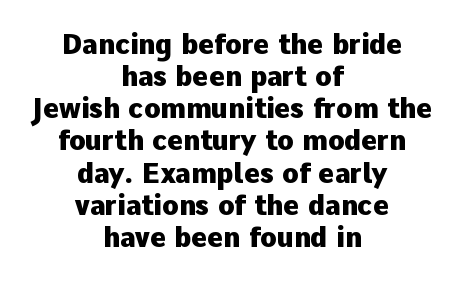
Q: Is the text bold? A: Yes.
Q: Is the text italic (slanted)? A: No, it is upright.
Q: Is the text underlined? A: No.
Q: How is the paragraph aligned? A: Centered.
Q: Is the spacing between letters normal or unusually wide? A: Normal.
